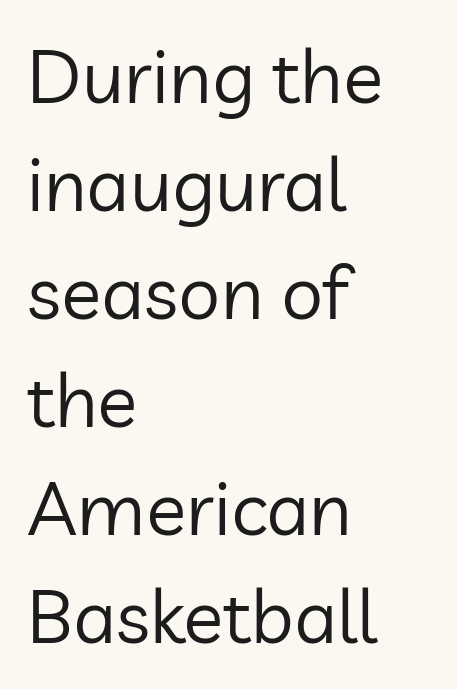
The image shows 75 px regular-weight sans-serif type, upright; set left-aligned, normal line spacing (1.44x), normal letter spacing, not underlined; low stroke contrast and a medium x-height.
